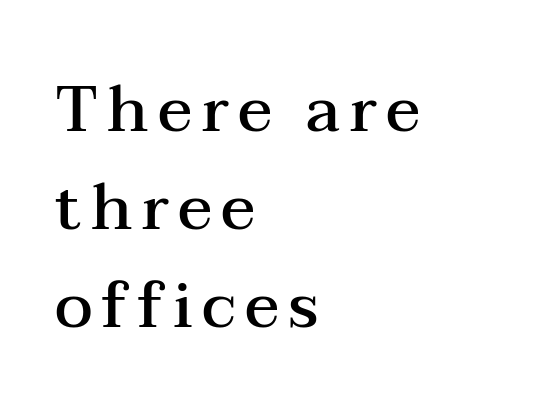
Horizontal bands of white between lines are of average thickness. The face used here is a semibold: visibly heavier than regular, lighter than bold. Each row of text sits above clean, open space. Small tapered or slab feet sit at the stroke ends, so this counts as serif.
